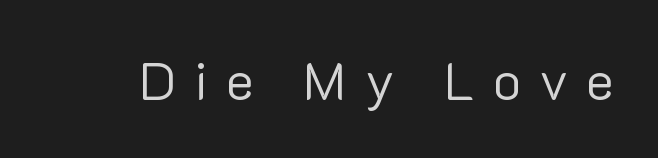
The image shows 53 px regular-weight sans-serif type, upright; set unusually wide letter spacing (+0.34 em), not underlined; low stroke contrast and a medium x-height.
